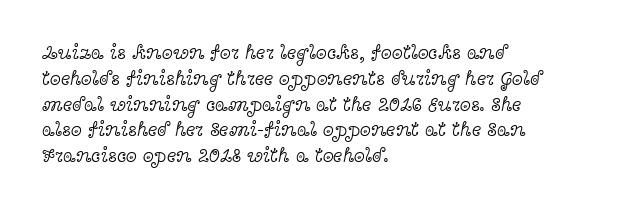
The image shows 20 px text type; set left-aligned, normal line spacing (1.29x), normal letter spacing, not underlined.
